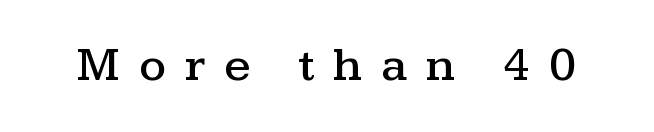
Q: Is the text italic (slanted)? A: No, it is upright.
Q: Is the typeface a serif or a sans-serif typeface? A: Serif.
Q: Is the text underlined? A: No.
Q: Is the spacing between letters normal or unusually wide? A: Unusually wide.
Q: Width (condensed, normal, or wide)? A: Wide.
Q: Stroke contrast? A: Medium.
Q: x-height? A: Medium.
Q: Monospaced? A: No.
